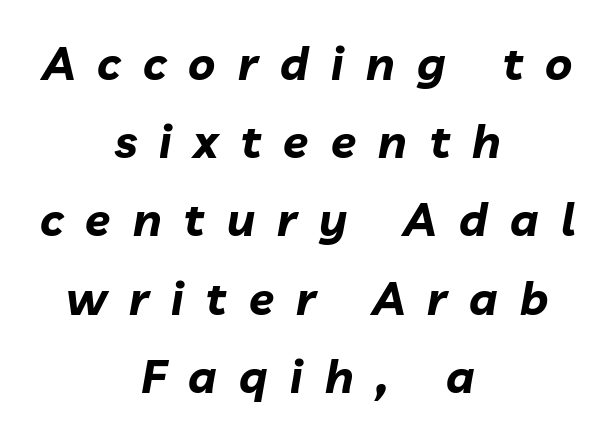
If you measured baseline to baseline, you'd find a middling distance. The glyphs look as if they've been sheared to an angle. Typeset on center — no edge is straight. The zone under the glyphs is completely vacant. What weight is shown? A full bold with thick strokes.
